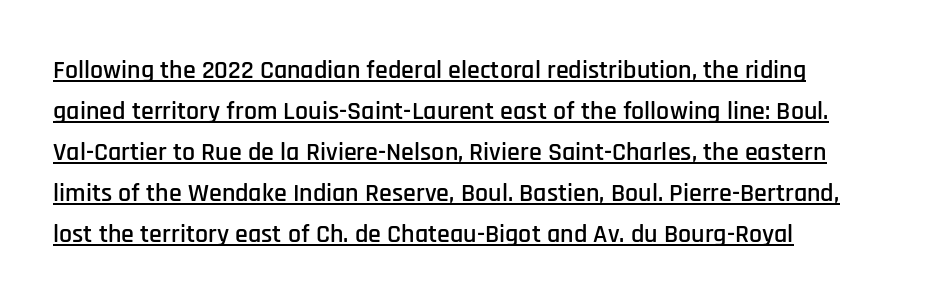
The image shows 26 px text type, upright; set left-aligned, normal line spacing (1.58x), normal letter spacing, underlined.
